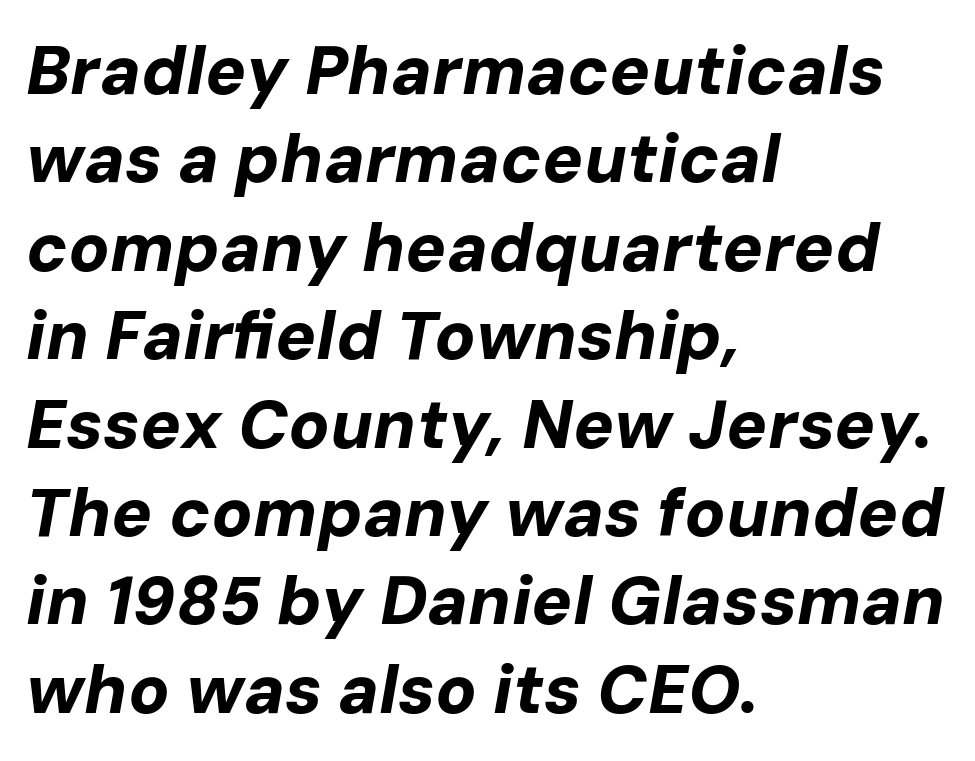
Caption: bold face, heavy strokes. The specimen omits any rule beneath the text block's lines. The letters sit at their default tracking, neither squeezed nor spread. Spacing verdict: proportional, widths tailored to each character. Rows of type keep a routine distance in the vertical direction.
